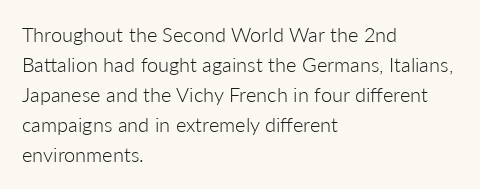
The face looks like a standard text weight, possibly lighter. A normal amount of white space separates one row of letters from the next. Line beginnings align vertically; line endings do not. The horizontal fit of the characters is conventional and even. The passage shown is not underscored anywhere.
